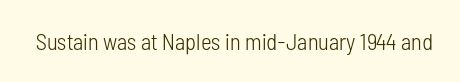
The image shows 23 px text type, upright; set normal letter spacing, not underlined.
